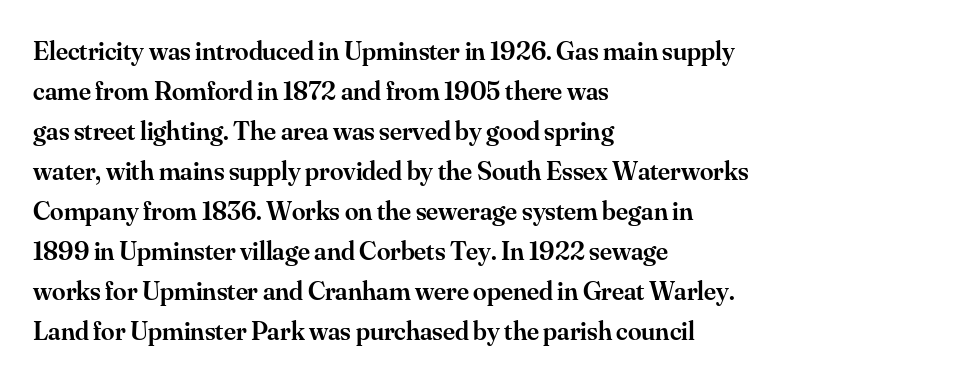
Q: Is the text bold? A: Semi-bold.
Q: Is the text italic (slanted)? A: No, it is upright.
Q: Is the text underlined? A: No.
Q: How is the paragraph aligned? A: Left-aligned.
Q: Is the spacing between letters normal or unusually wide? A: Normal.
Q: Is the spacing between lines tight, normal or loose? A: Normal.
